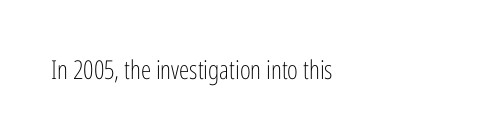
A quiet, ordinary-to-light weight characterises the typeface. Rule under the text: the space is simply empty. Unlike italic type, these characters show no tilt at all. All the whitespace from short lines collects on the right. Standard letterfit; no display-style spreading of the glyphs.
